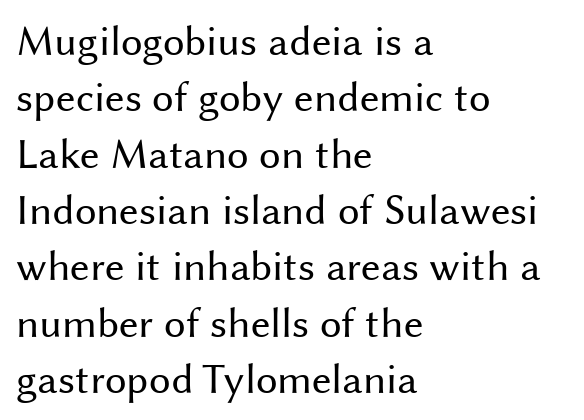
Q: Is the text bold? A: No.
Q: Is the text italic (slanted)? A: No, it is upright.
Q: Is the typeface a serif or a sans-serif typeface? A: Sans-serif.
Q: Is the text underlined? A: No.
Q: How is the paragraph aligned? A: Left-aligned.
Q: Is the spacing between letters normal or unusually wide? A: Normal.
Q: Is the spacing between lines tight, normal or loose? A: Normal.
Q: Width (condensed, normal, or wide)? A: Normal.
Q: Stroke contrast? A: Medium.
Q: x-height? A: Medium.
Q: Monospaced? A: No.
